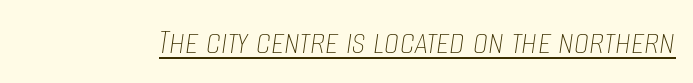
Q: Is the text bold? A: No.
Q: Is the text italic (slanted)? A: Yes, it leans right by about 8 degrees.
Q: Is the text underlined? A: Yes.
Q: Is the spacing between letters normal or unusually wide? A: Normal.
Q: Width (condensed, normal, or wide)? A: Condensed.
Q: Stroke contrast? A: Low.
Q: x-height? A: Large.
Q: Monospaced? A: No.
